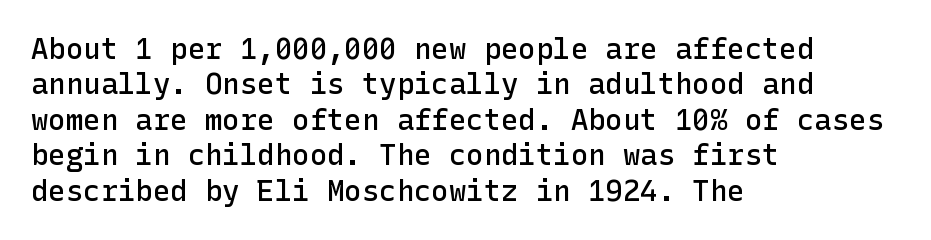
This is the regular roman posture of the typeface. The passage shown has conventional tracking throughout. Glance below the letters and you will spot only blank space. Firm but not heavy-handed strokes: this text is semibold.
